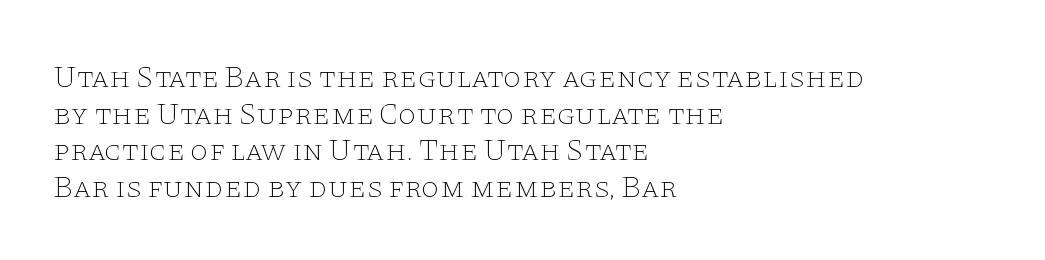
A typesetter would call this zero additional tracking. Anything drawn beneath the words? Only blank space. The paragraph has a hard left edge and a soft right edge. This sample has the flowing, uneven cadence of proportional lettering.
